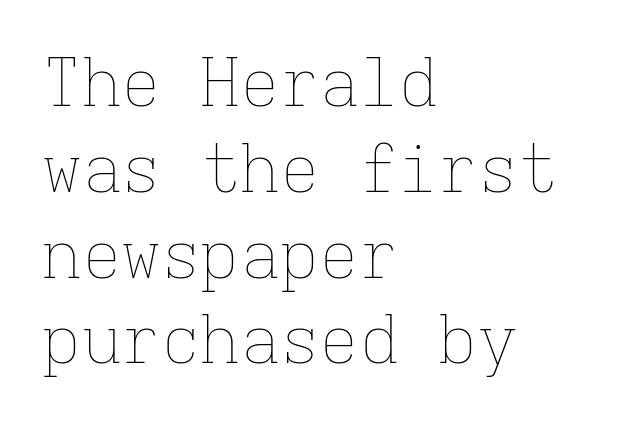
{"italic": "no", "bold": "no", "weight": "thin", "width": "normal", "stroke_contrast": "low", "x_height": "medium", "monospaced": "yes", "underline": "no", "align": "left", "line_spacing": "normal", "line_spacing_ratio": 1.3, "letter_spacing": "normal", "letter_spacing_em": 0.0, "glyph_px": 66}
